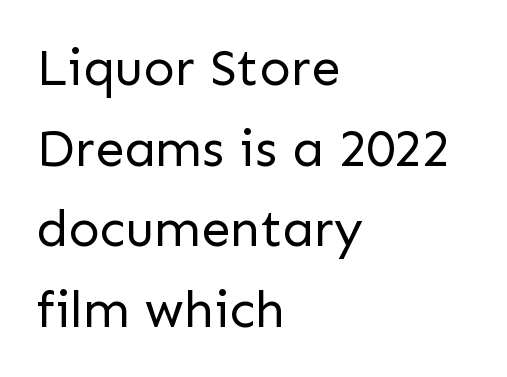
The string is rendered with underlining switched off. The typesetting does not lean heavy: it is not bold. Characters remain perfectly vertical along every line. What stands out about the letter spacing? Nothing — it is the standard amount. This sample uses a sans-serif face. The compositor pushed each line to the left boundary.
